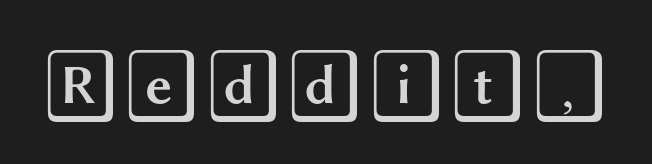
{"italic": "no", "width": "wide", "x_height": "large", "underline": "no", "letter_spacing": "normal", "letter_spacing_em": 0.0, "glyph_px": 74}
